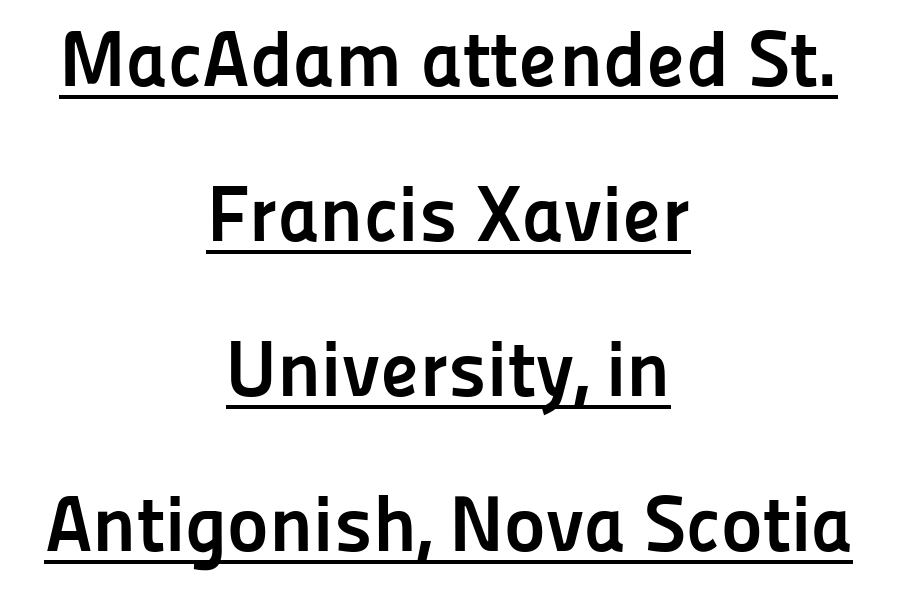
Decoration check: the copy is underlined. Thick stems and heavy bowls — unmistakably bold. Is the block centered? Yes — each line is placed symmetrically about the middle. Is this a fixed-width face? No — the glyphs have proportional, varying widths.
